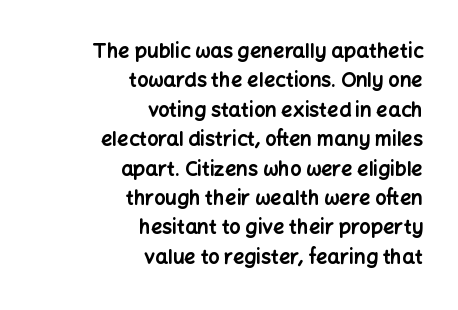
{"italic": "no", "bold": "yes", "underline": "no", "align": "right", "line_spacing": "normal", "line_spacing_ratio": 1.47, "letter_spacing": "normal", "letter_spacing_em": 0.0, "glyph_px": 20}
